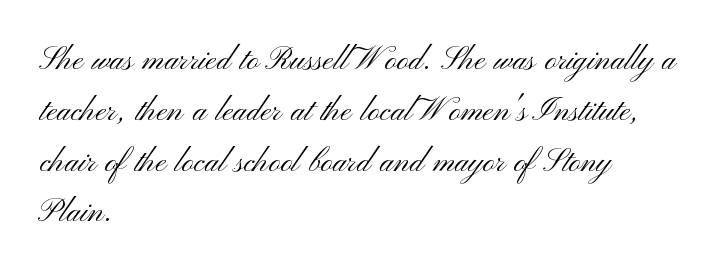
Q: Is the text bold? A: No.
Q: Is the text italic (slanted)? A: Yes.
Q: Is the typeface a serif or a sans-serif typeface? A: Sans-serif.
Q: Is the text underlined? A: No.
Q: How is the paragraph aligned? A: Left-aligned.
Q: Is the spacing between letters normal or unusually wide? A: Normal.
Q: Is the spacing between lines tight, normal or loose? A: Normal.
Q: Width (condensed, normal, or wide)? A: Wide.
Q: Stroke contrast? A: Medium.
Q: x-height? A: Small.
Q: Monospaced? A: No.
